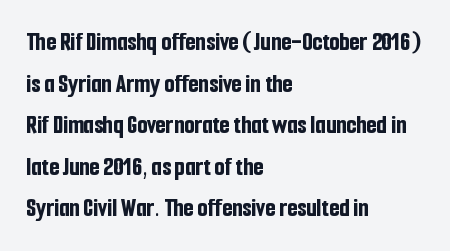
The image shows 26 px bold type, upright; set left-aligned, normal line spacing (1.6x), normal letter spacing, not underlined.
